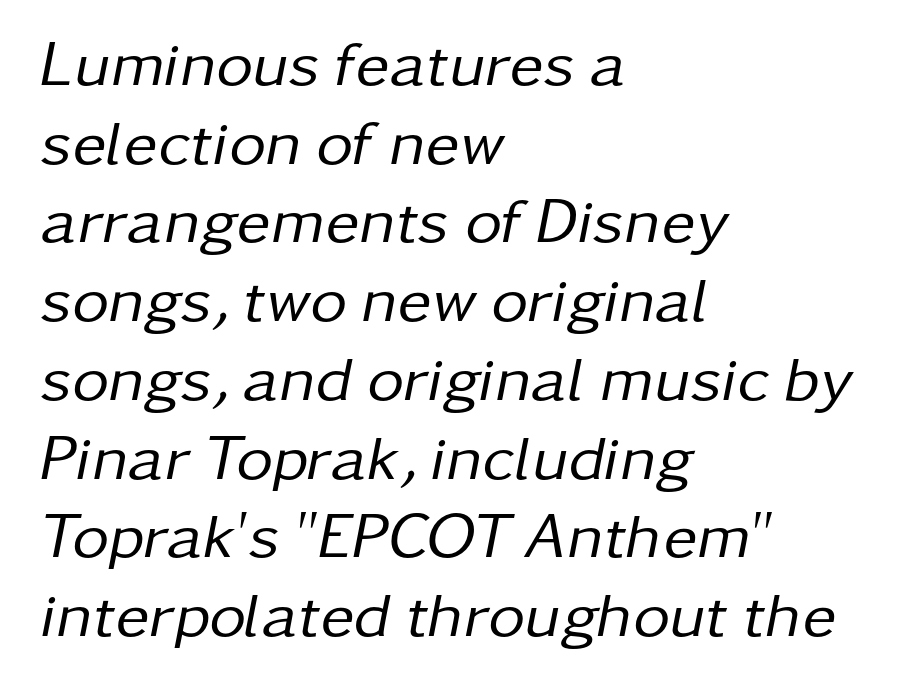
Q: Is the text bold? A: No.
Q: Is the text italic (slanted)? A: Yes, it leans right by about 11 degrees.
Q: Is the text underlined? A: No.
Q: How is the paragraph aligned? A: Left-aligned.
Q: Is the spacing between letters normal or unusually wide? A: Normal.
Q: Width (condensed, normal, or wide)? A: Normal.
Q: Stroke contrast? A: Low.
Q: x-height? A: Medium.
Q: Monospaced? A: No.
